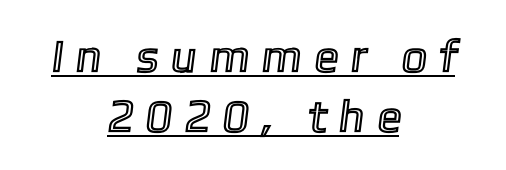
Q: Is the text underlined? A: Yes.
Q: How is the paragraph aligned? A: Centered.
Q: Is the spacing between letters normal or unusually wide? A: Unusually wide.
Q: Is the spacing between lines tight, normal or loose? A: Normal.
Q: Width (condensed, normal, or wide)? A: Condensed.
Q: x-height? A: Medium.
Q: Monospaced? A: No.
